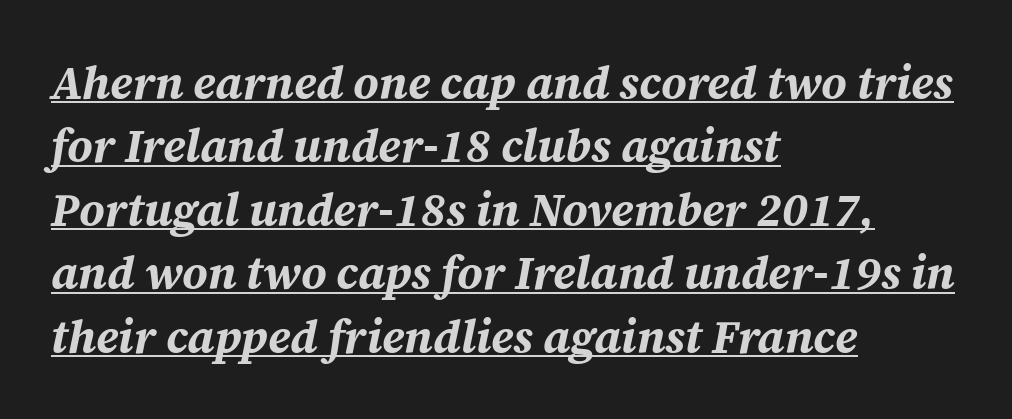
Students, this is bold: see how much ink each stroke carries. Students, observe: this is what conventionally led text looks like. Where is the straight margin? On the left. Slanted lettering throughout. Glance below the letters and you will spot a drawn line. Think of a printed novel: that variable character pitch is what you see here.
